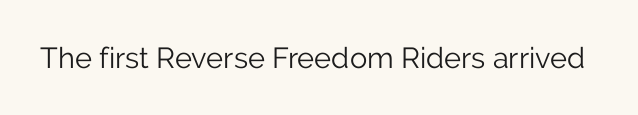
{"serif": "no", "italic": "no", "bold": "no", "weight": "light", "width": "normal", "stroke_contrast": "low", "x_height": "medium", "monospaced": "no", "underline": "no", "letter_spacing": "normal", "letter_spacing_em": 0.0, "glyph_px": 29}
